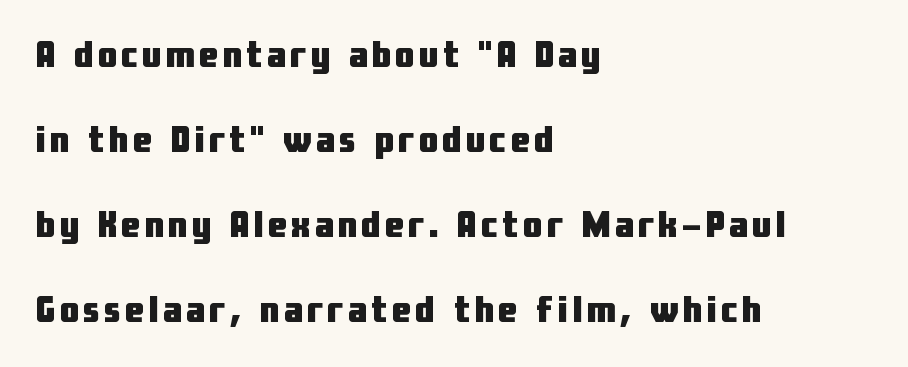
The image shows 38 px heavy, condensed sans-serif type, upright; set left-aligned, loose line spacing (2.24x), not underlined; low stroke contrast and a medium x-height.
